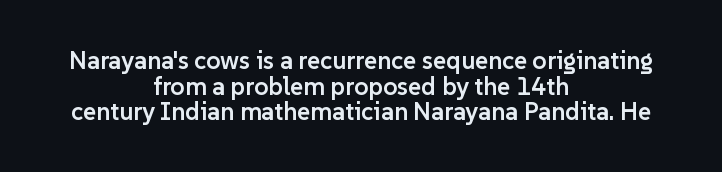
Q: Is the text bold? A: Semi-bold.
Q: Is the text italic (slanted)? A: No, it is upright.
Q: Is the text underlined? A: No.
Q: How is the paragraph aligned? A: Centered.
Q: Is the spacing between letters normal or unusually wide? A: Normal.
Q: Is the spacing between lines tight, normal or loose? A: Tight.
